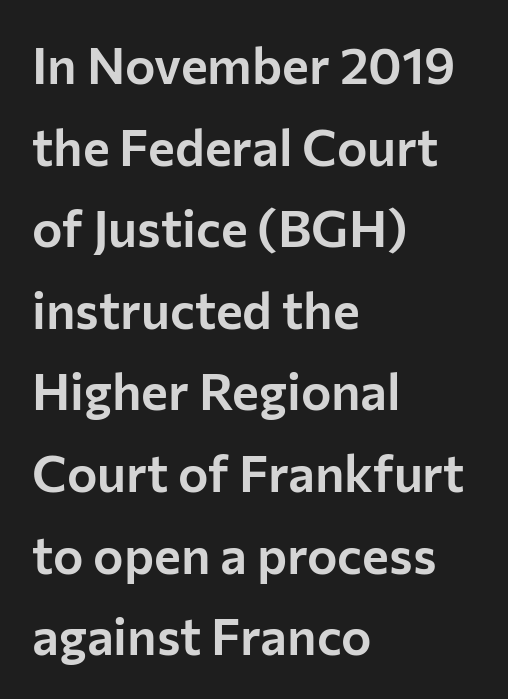
Q: Is the text italic (slanted)? A: No, it is upright.
Q: Is the typeface a serif or a sans-serif typeface? A: Sans-serif.
Q: Is the text underlined? A: No.
Q: How is the paragraph aligned? A: Left-aligned.
Q: Is the spacing between letters normal or unusually wide? A: Normal.
Q: Is the spacing between lines tight, normal or loose? A: Normal.
Q: Width (condensed, normal, or wide)? A: Normal.
Q: Stroke contrast? A: Low.
Q: x-height? A: Medium.
Q: Monospaced? A: No.
